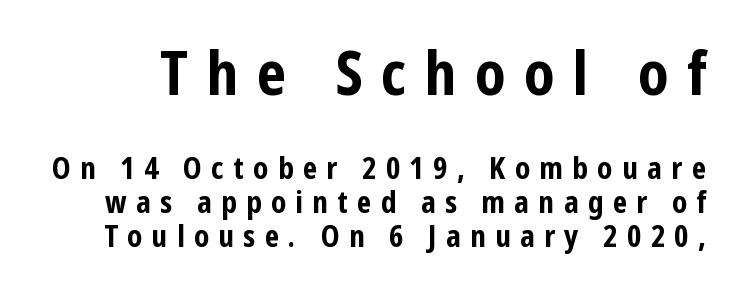
Q: Is the text bold? A: Yes.
Q: Is the text italic (slanted)? A: No, it is upright.
Q: Is the typeface a serif or a sans-serif typeface? A: Sans-serif.
Q: Is the text underlined? A: No.
Q: Is the spacing between letters normal or unusually wide? A: Unusually wide.
Q: Is the spacing between lines tight, normal or loose? A: Tight.
Q: Which block of text is set in a larger size, the first (top) or the second (bottom)? A: The first (top) one.
Q: Width (condensed, normal, or wide)? A: Condensed.
Q: Stroke contrast? A: Low.
Q: x-height? A: Medium.
Q: Monospaced? A: No.
